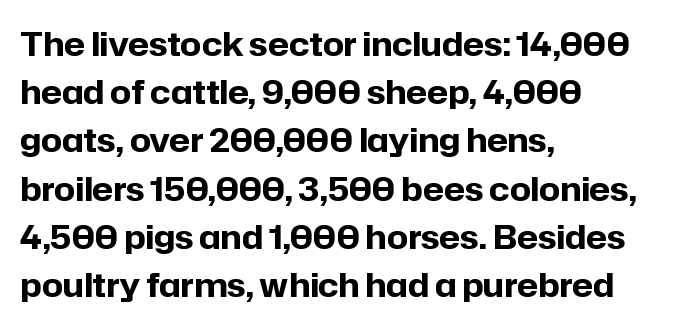
Q: Is the text bold? A: Yes.
Q: Is the text italic (slanted)? A: No, it is upright.
Q: Is the typeface a serif or a sans-serif typeface? A: Sans-serif.
Q: Is the text underlined? A: No.
Q: How is the paragraph aligned? A: Left-aligned.
Q: Is the spacing between letters normal or unusually wide? A: Normal.
Q: Is the spacing between lines tight, normal or loose? A: Normal.
Q: Width (condensed, normal, or wide)? A: Normal.
Q: Stroke contrast? A: Low.
Q: x-height? A: Medium.
Q: Monospaced? A: No.
